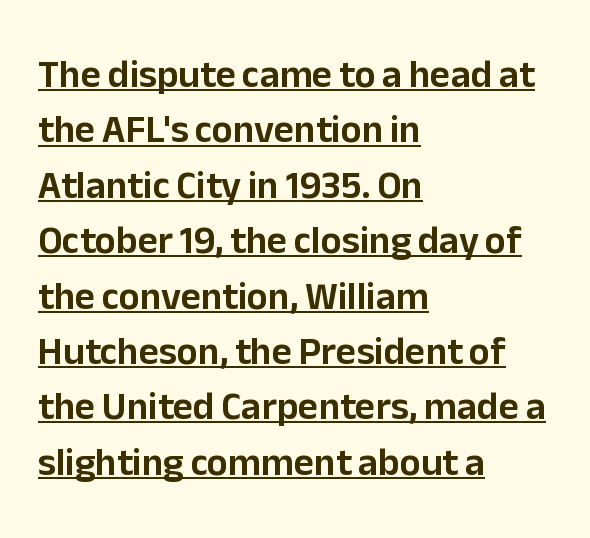
The specimen includes a rule beneath the text block's lines. The lines sit at an ordinary, default distance from one another. Is the letter spacing exaggerated? No — it looks like the ordinary default. No feet cap the strokes, marking this as sans-serif type. A roman cut, with each character standing at attention. Each letter keeps its own natural width here, so spacing adapts to shape.
